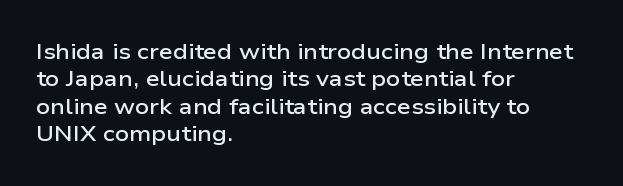
Horizontal bands of white between lines are of average thickness. The rendering keeps characters at their native spacing. The rendering anchors every line to the left-hand side. The type sits square on the baseline with zero lean.
